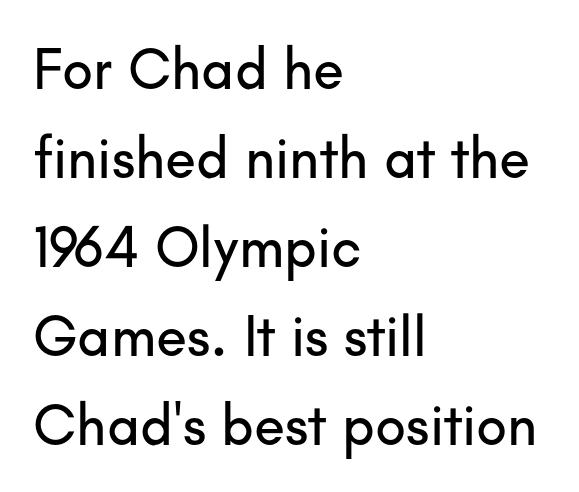
The image shows 57 px sans-serif type, upright; set left-aligned, normal line spacing (1.56x), normal letter spacing, not underlined; low stroke contrast and a small x-height.
